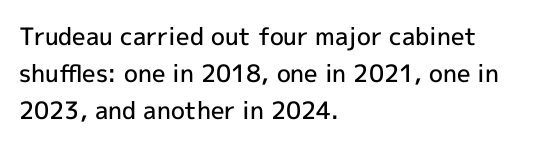
Q: Is the text bold? A: Semi-bold.
Q: Is the text italic (slanted)? A: No, it is upright.
Q: Is the text underlined? A: No.
Q: How is the paragraph aligned? A: Left-aligned.
Q: Is the spacing between letters normal or unusually wide? A: Normal.
Q: Is the spacing between lines tight, normal or loose? A: Normal.
